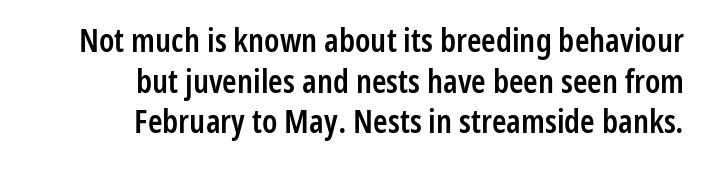
Vertical strokes here are truly vertical. Do the characters align in a grid? No, the font is proportional. Is this a sans? Yes — the strokes have no serifs. Standard letterfit; no display-style spreading of the glyphs. Decoration check: the copy has no underline.
